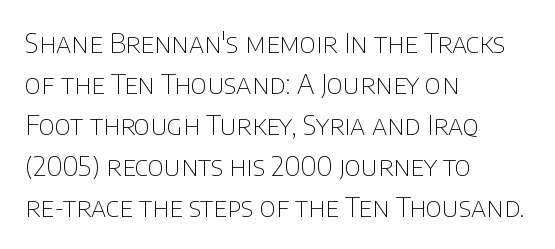
The image shows 27 px text type, upright; set left-aligned, normal line spacing (1.52x), normal letter spacing, not underlined.
